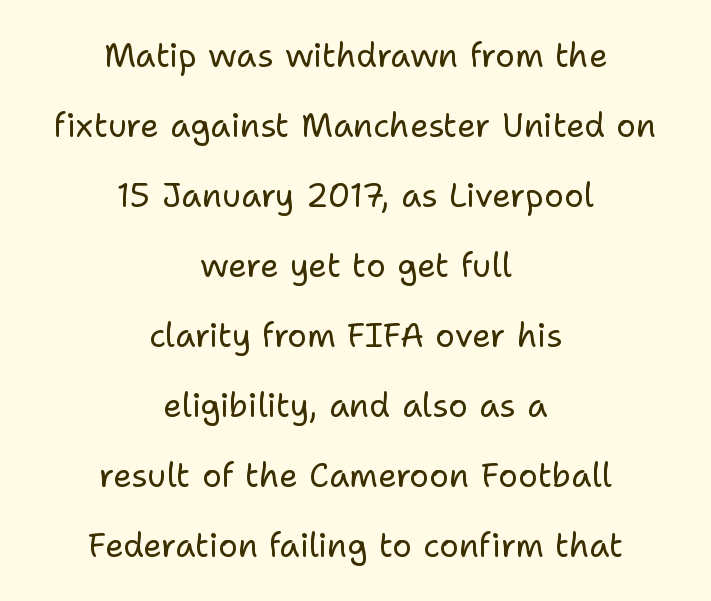
The image shows 33 px regular-weight sans-serif type, upright; set centered, loose line spacing (2.12x), normal letter spacing, not underlined; low stroke contrast and a medium x-height.
